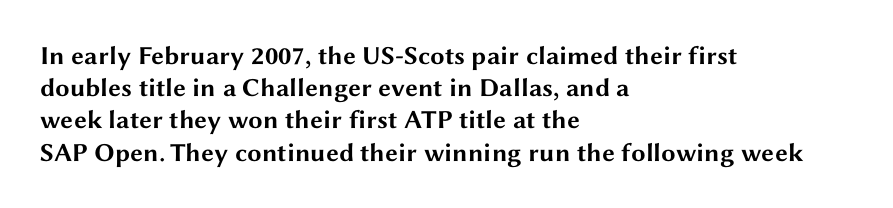
Descenders hang freely into open space. Rendered with straight, roman letterforms. The strokes are fattened all the way to bold. This rendering uses left alignment, leaving the right contour irregular.
